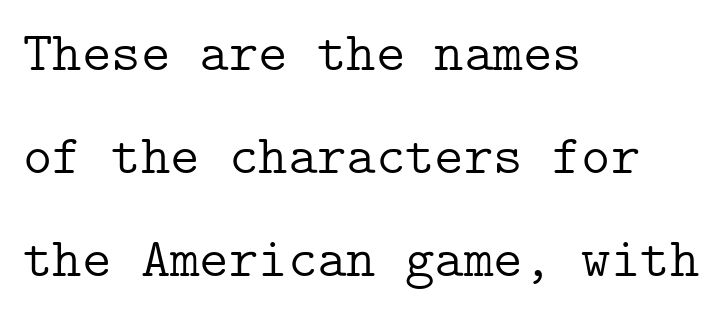
{"serif": "yes", "italic": "no", "bold": "no", "weight": "light", "width": "normal", "stroke_contrast": "low", "x_height": "medium", "underline": "no", "align": "left", "line_spacing_ratio": 1.84, "letter_spacing": "normal", "letter_spacing_em": 0.0, "glyph_px": 56}
